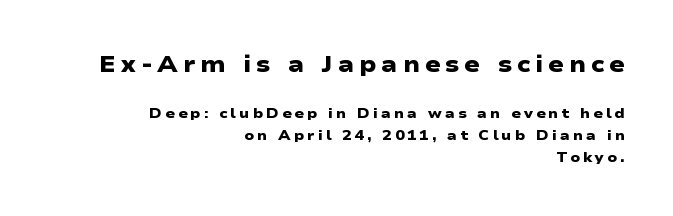
The image shows 23 px bold type; set right-aligned, normal line spacing (1.59x), unusually wide letter spacing (+0.21 em), not underlined; the first (top) block is 1.64x larger.
